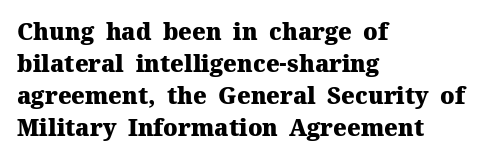
{"italic": "no", "bold": "yes", "underline": "no", "align": "left", "line_spacing": "normal", "line_spacing_ratio": 1.39, "letter_spacing": "normal", "letter_spacing_em": 0.0, "glyph_px": 23}
